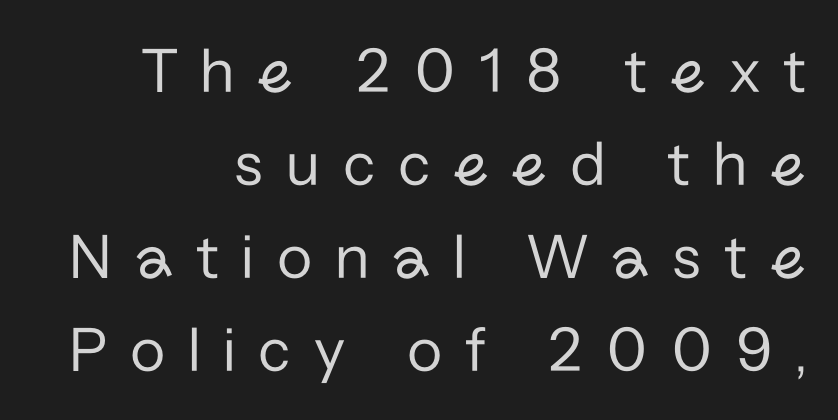
Q: Is the text bold? A: No.
Q: Is the text italic (slanted)? A: No, it is upright.
Q: Is the typeface a serif or a sans-serif typeface? A: Sans-serif.
Q: Is the text underlined? A: No.
Q: How is the paragraph aligned? A: Right-aligned.
Q: Is the spacing between letters normal or unusually wide? A: Unusually wide.
Q: Is the spacing between lines tight, normal or loose? A: Normal.
Q: Width (condensed, normal, or wide)? A: Normal.
Q: Stroke contrast? A: Low.
Q: x-height? A: Medium.
Q: Monospaced? A: No.
